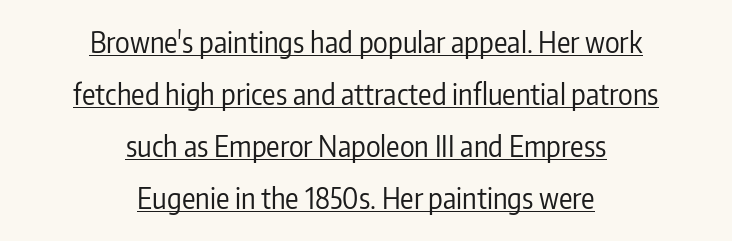
Q: Is the text bold? A: No.
Q: Is the text italic (slanted)? A: No, it is upright.
Q: Is the typeface a serif or a sans-serif typeface? A: Sans-serif.
Q: Is the text underlined? A: Yes.
Q: How is the paragraph aligned? A: Centered.
Q: Is the spacing between letters normal or unusually wide? A: Normal.
Q: Width (condensed, normal, or wide)? A: Condensed.
Q: Stroke contrast? A: Low.
Q: x-height? A: Medium.
Q: Monospaced? A: No.
